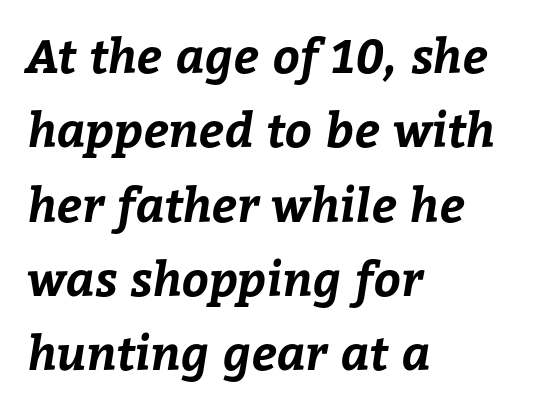
{"bold": "yes", "weight": "bold", "width": "normal", "stroke_contrast": "low", "x_height": "medium", "monospaced": "no", "underline": "no", "align": "left", "line_spacing": "normal", "line_spacing_ratio": 1.58, "letter_spacing": "normal", "letter_spacing_em": 0.0, "glyph_px": 47}
